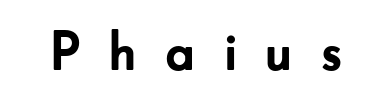
You could only call the tracking loose — the letters float apart. You can tell from the bare stems that sans-serif type was used. This sample uses an upright cut, with every glyph sitting square on the baseline. This is heavy type, rendered in bold. The words here are not underlined. Do the characters align in a grid? No, the font is proportional.
